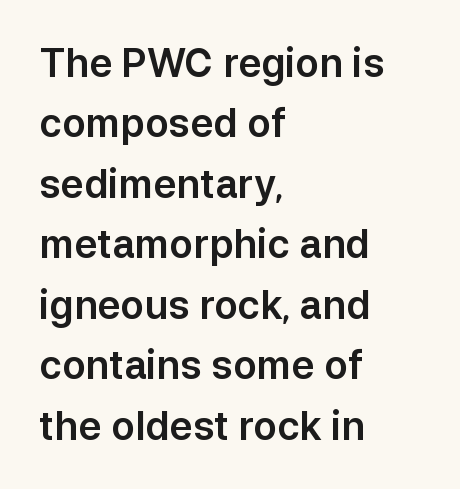
The image shows 39 px sans-serif type, upright; set left-aligned, normal line spacing (1.55x), normal letter spacing, not underlined; low stroke contrast and a medium x-height.
